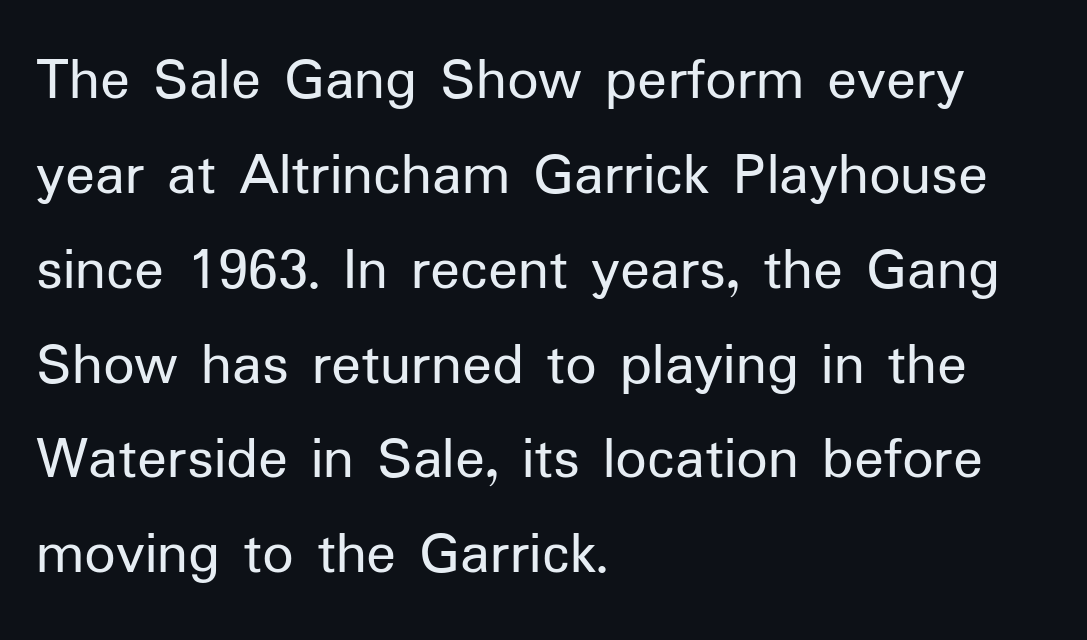
The image shows 62 px regular-weight sans-serif type, upright; set left-aligned, normal line spacing (1.53x), normal letter spacing, not underlined; low stroke contrast and a medium x-height.
